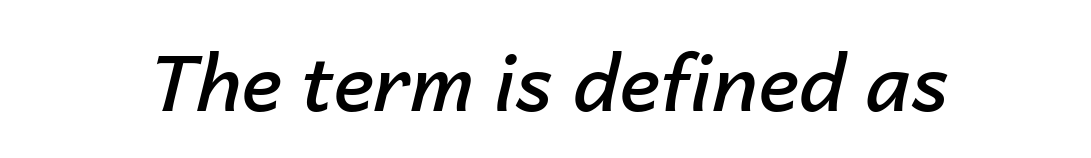
{"italic": "yes", "lean": "right", "slant_degrees": 14, "bold": "semi", "weight": "semibold", "width": "normal", "stroke_contrast": "low", "x_height": "medium", "monospaced": "no", "underline": "no", "letter_spacing": "normal", "letter_spacing_em": 0.0, "glyph_px": 77}
